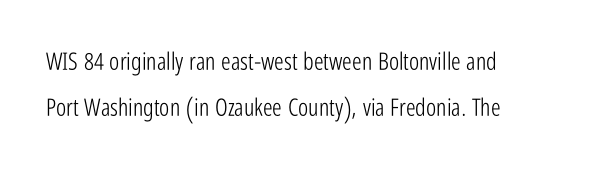
Q: Is the text bold? A: No.
Q: Is the text italic (slanted)? A: No, it is upright.
Q: Is the text underlined? A: No.
Q: How is the paragraph aligned? A: Left-aligned.
Q: Is the spacing between letters normal or unusually wide? A: Normal.
Q: Is the spacing between lines tight, normal or loose? A: Loose.
